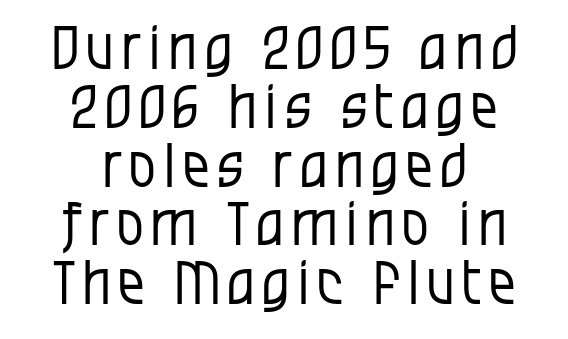
The image shows 60 px regular-weight, condensed sans-serif type, upright; set centered, tight line spacing (0.98x), not underlined; low stroke contrast and a large x-height.
